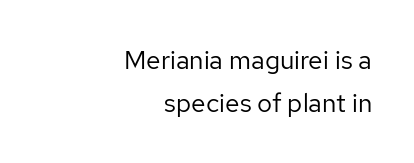
Q: Is the text bold? A: No.
Q: Is the text italic (slanted)? A: No, it is upright.
Q: Is the text underlined? A: No.
Q: How is the paragraph aligned? A: Right-aligned.
Q: Is the spacing between letters normal or unusually wide? A: Normal.
Q: Is the spacing between lines tight, normal or loose? A: Normal.
